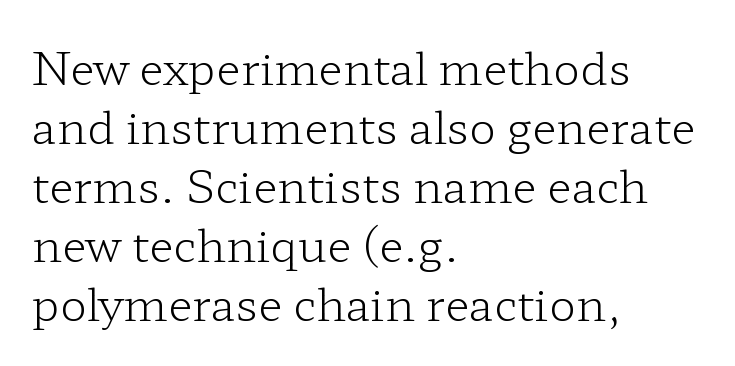
Caption: standard tracking, unaltered. These lines are rendered in a variable-pitch font. In CSS terms this would be text-align: left. Stems here are at most as thick as an everyday book face.
